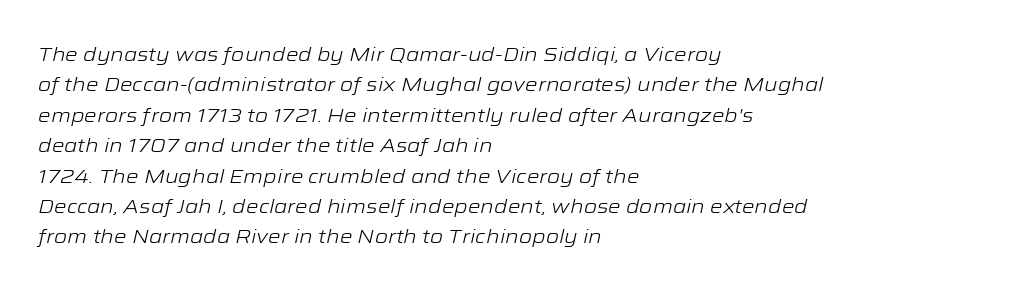
Q: Is the text bold? A: No.
Q: Is the text italic (slanted)? A: Yes, it leans right by about 12 degrees.
Q: Is the text underlined? A: No.
Q: How is the paragraph aligned? A: Left-aligned.
Q: Is the spacing between letters normal or unusually wide? A: Normal.
Q: Is the spacing between lines tight, normal or loose? A: Normal.
